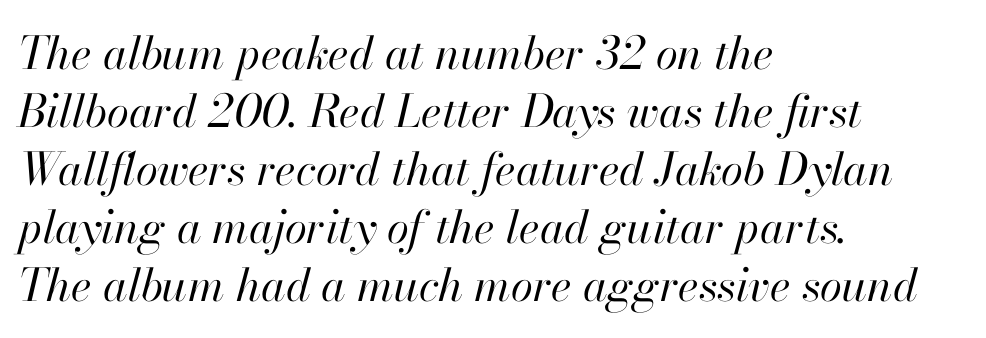
{"italic": "yes", "lean": "right", "slant_degrees": 13, "bold": "no", "weight": "regular", "width": "normal", "stroke_contrast": "high", "x_height": "small", "monospaced": "no", "underline": "no", "align": "left", "line_spacing": "normal", "line_spacing_ratio": 1.29, "letter_spacing": "normal", "letter_spacing_em": 0.0, "glyph_px": 45}
